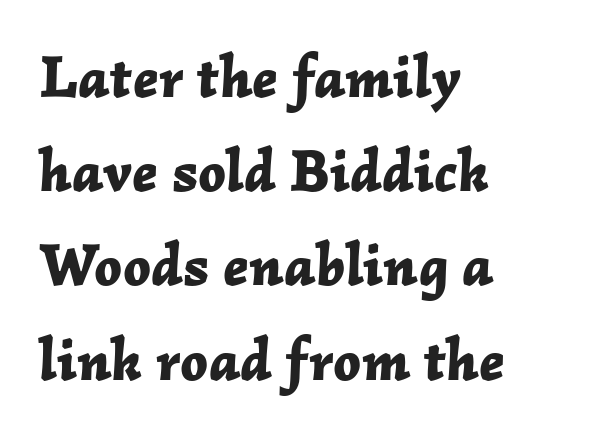
The image shows 60 px bold type, italic (leaning right); set left-aligned, normal line spacing (1.57x), normal letter spacing, not underlined; low stroke contrast and a medium x-height.
